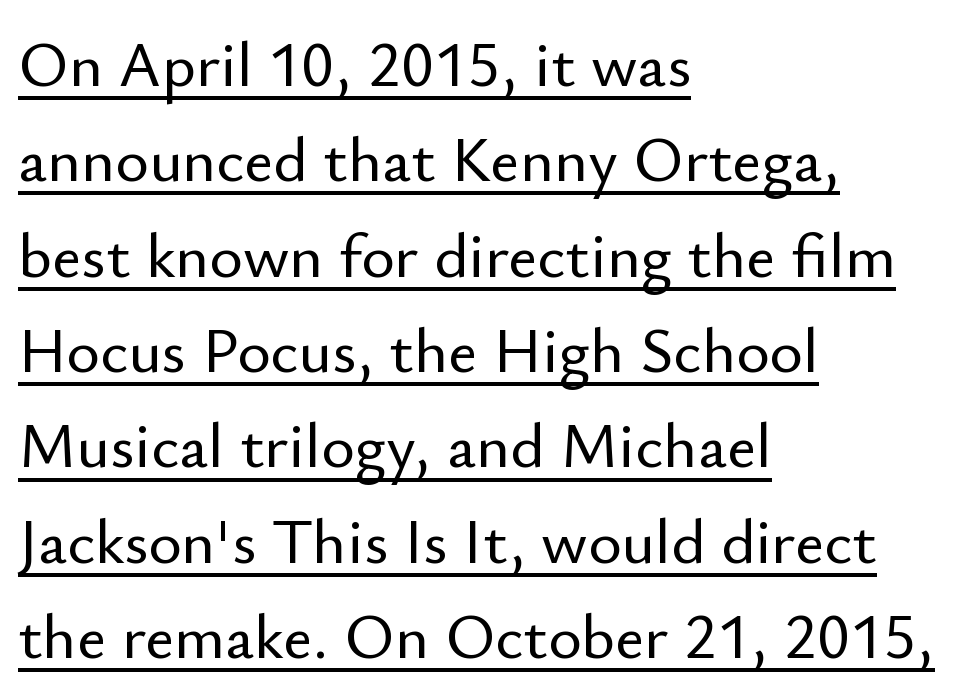
{"serif": "no", "italic": "no", "width": "normal", "stroke_contrast": "low", "x_height": "small", "monospaced": "no", "underline": "yes", "align": "left", "line_spacing": "normal", "line_spacing_ratio": 1.49, "letter_spacing": "normal", "letter_spacing_em": 0.0, "glyph_px": 64}
